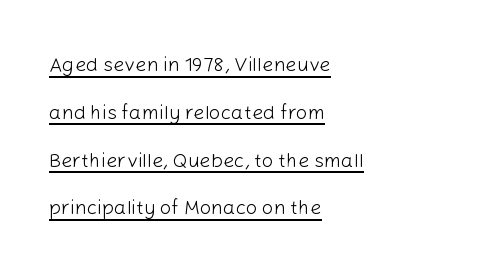
{"italic": "no", "bold": "no", "underline": "yes", "align": "left", "line_spacing": "loose", "line_spacing_ratio": 2.39, "letter_spacing": "normal", "letter_spacing_em": 0.0, "glyph_px": 20}
